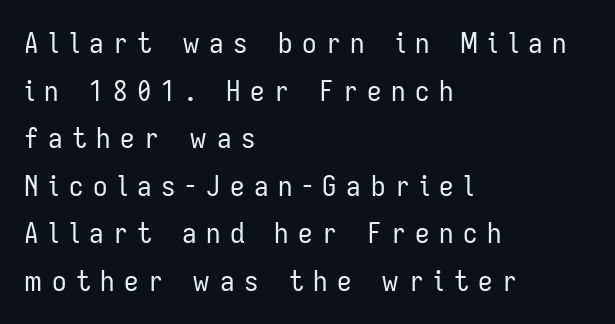
Q: Is the text bold? A: No.
Q: Is the text italic (slanted)? A: No, it is upright.
Q: Is the typeface a serif or a sans-serif typeface? A: Sans-serif.
Q: Is the text underlined? A: No.
Q: How is the paragraph aligned? A: Left-aligned.
Q: Is the spacing between letters normal or unusually wide? A: Unusually wide.
Q: Is the spacing between lines tight, normal or loose? A: Normal.
Q: Width (condensed, normal, or wide)? A: Condensed.
Q: Stroke contrast? A: Low.
Q: x-height? A: Medium.
Q: Monospaced? A: No.
